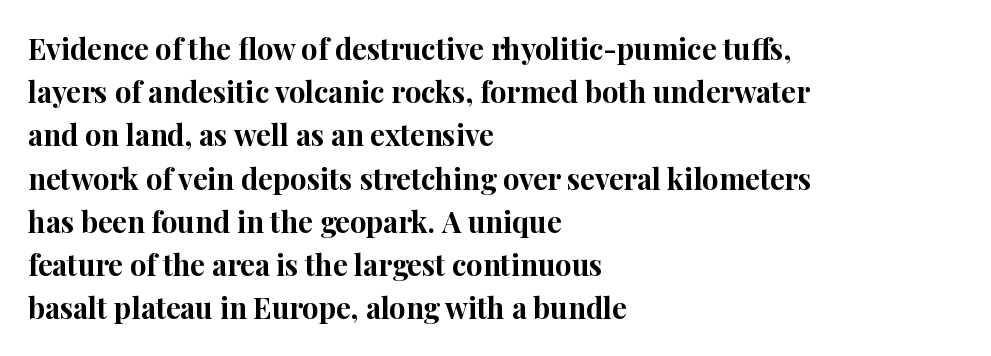
Short and long lines alike share a common starting point at left. As a designer I'd log this as weight 700, bold. The text was rendered using a seriffed face with decorative stroke endings. A roman cut, with each character standing at attention.
